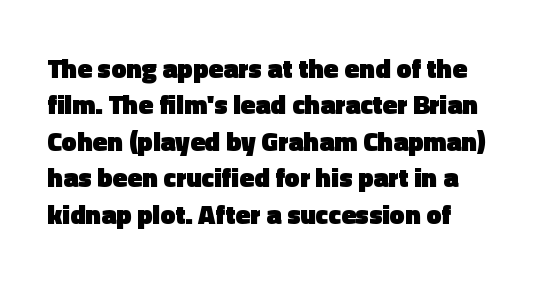
The font is running at its bold setting. Posture: upright roman. Clear beneath every line of the passage. The lines sit at an ordinary, default distance from one another. This sample uses plain, unmodified letter spacing.
